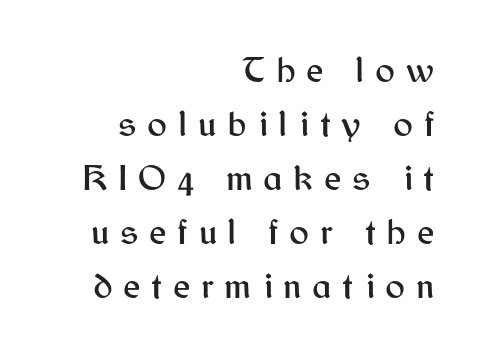
The letters stand upright; this is a roman face. A typesetter would call this leading conventional body-copy spacing. Rule under the text: the space is simply empty. Line endings align vertically; line beginnings do not. A sans-serif font was chosen for this passage. Here the designer chose a conventional face with non-uniform glyph widths.
